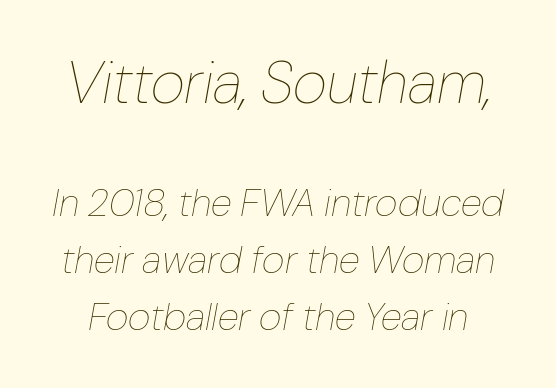
Q: Is the text bold? A: No.
Q: Is the text italic (slanted)? A: Yes, it leans right by about 10 degrees.
Q: Is the text underlined? A: No.
Q: Is the spacing between letters normal or unusually wide? A: Normal.
Q: Is the spacing between lines tight, normal or loose? A: Normal.
Q: Which block of text is set in a larger size, the first (top) or the second (bottom)? A: The first (top) one.
Q: Width (condensed, normal, or wide)? A: Normal.
Q: Stroke contrast? A: Low.
Q: x-height? A: Medium.
Q: Monospaced? A: No.
